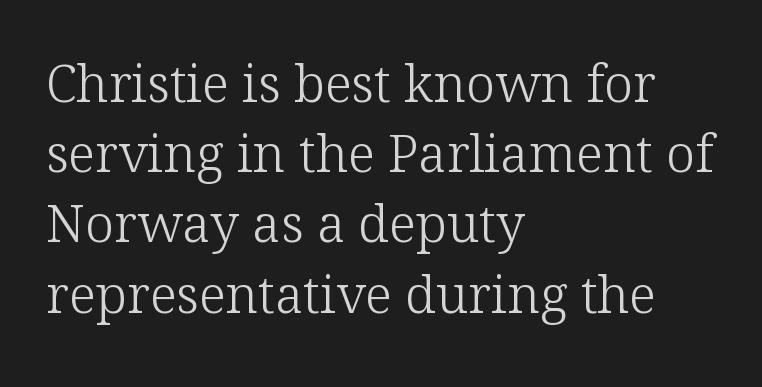
Which margin do the lines hug? The left one — the right edge is uneven. A typesetter would call this proportional, since set widths differ per character. Interline gaps are of average width in this sample. Honestly, there is no underline to notice here at all. The strokes are not fattened; the text isn't bold. Is the letter spacing exaggerated? No — it looks like the ordinary default.
